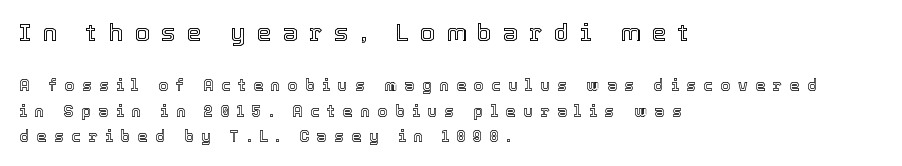
Compared with typical body copy, the letter spacing here is much looser. If you squint, the top block still reads clearly — it's the larger of the two. The paragraph has a hard left edge and a soft right edge. Nobody drew a line under any word here. Upright lettering throughout.
